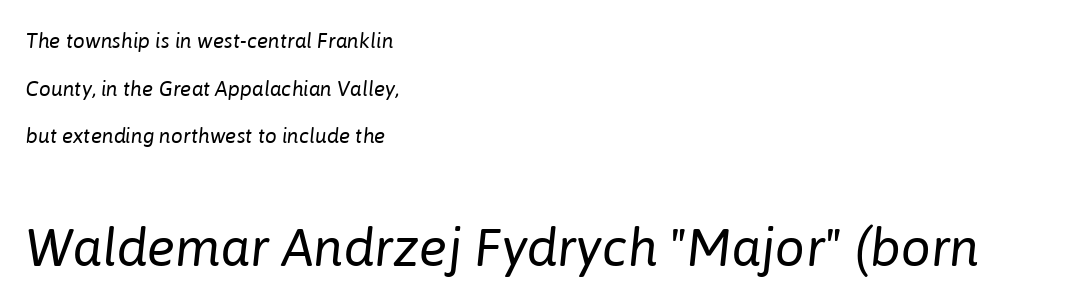
Q: Is the text bold? A: No.
Q: Is the text italic (slanted)? A: Yes, it leans right by about 6 degrees.
Q: Is the text underlined? A: No.
Q: How is the paragraph aligned? A: Left-aligned.
Q: Is the spacing between letters normal or unusually wide? A: Normal.
Q: Is the spacing between lines tight, normal or loose? A: Loose.
Q: Which block of text is set in a larger size, the first (top) or the second (bottom)? A: The second (bottom) one.
Q: Width (condensed, normal, or wide)? A: Normal.
Q: Stroke contrast? A: Low.
Q: x-height? A: Medium.
Q: Monospaced? A: No.
